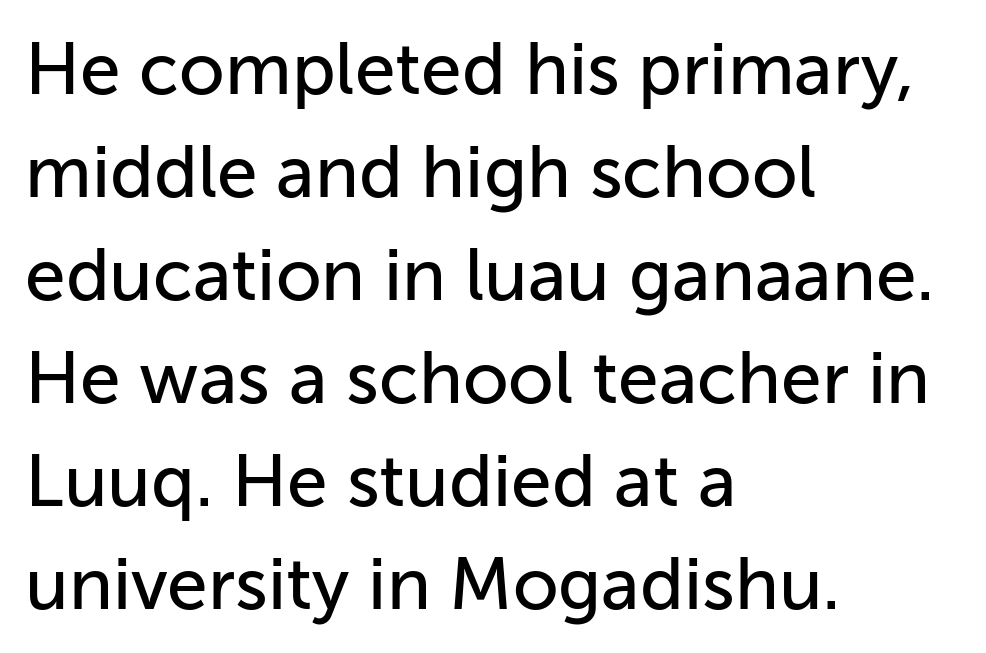
Q: Is the text italic (slanted)? A: No, it is upright.
Q: Is the typeface a serif or a sans-serif typeface? A: Sans-serif.
Q: Is the text underlined? A: No.
Q: How is the paragraph aligned? A: Left-aligned.
Q: Is the spacing between letters normal or unusually wide? A: Normal.
Q: Is the spacing between lines tight, normal or loose? A: Normal.
Q: Width (condensed, normal, or wide)? A: Normal.
Q: Stroke contrast? A: Low.
Q: x-height? A: Medium.
Q: Monospaced? A: No.
